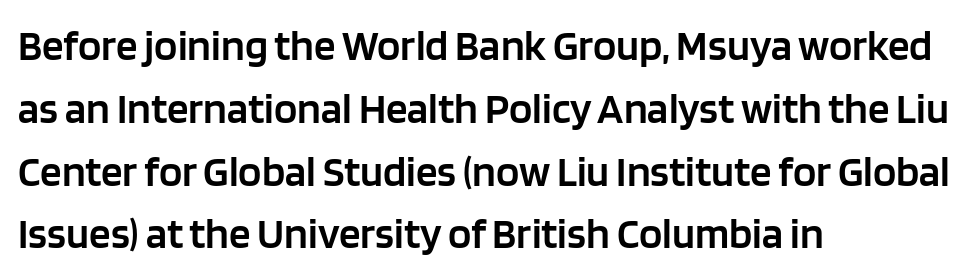
{"serif": "no", "italic": "no", "bold": "semi", "weight": "semibold", "width": "normal", "stroke_contrast": "low", "x_height": "large", "monospaced": "no", "underline": "no", "align": "left", "line_spacing": "normal", "line_spacing_ratio": 1.46, "letter_spacing": "normal", "letter_spacing_em": 0.0, "glyph_px": 43}
